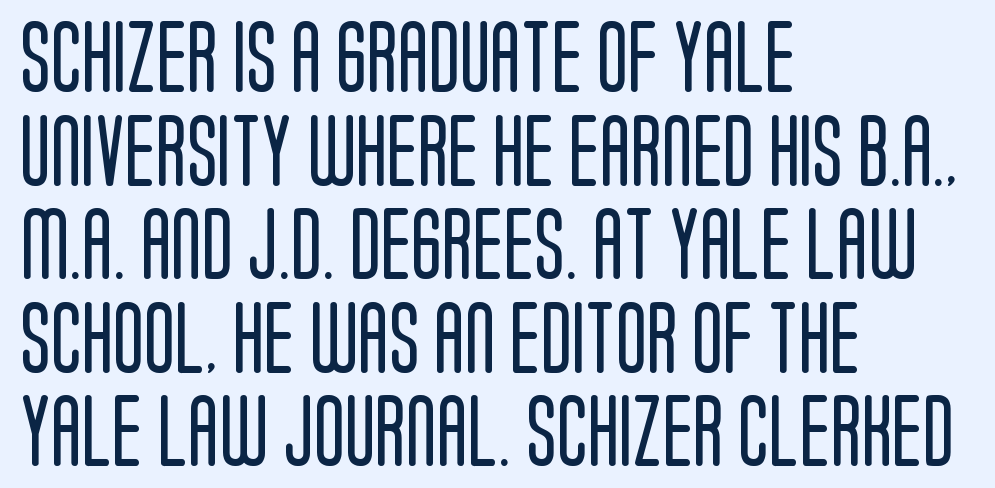
The image shows 72 px regular-weight, condensed sans-serif type, upright; set left-aligned, normal line spacing (1.3x), normal letter spacing, not underlined; low stroke contrast and a large x-height.
